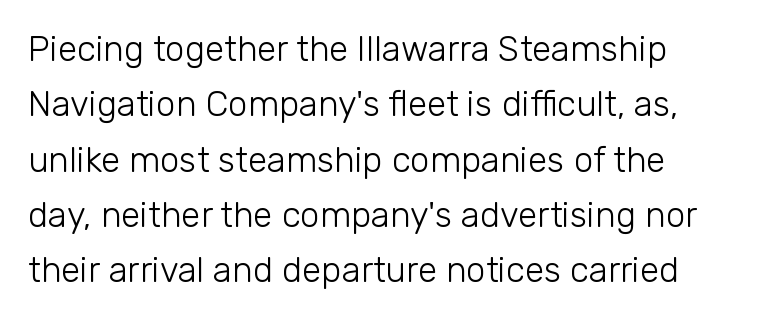
The image shows 35 px light sans-serif type, upright; set left-aligned, normal line spacing (1.58x), normal letter spacing, not underlined; low stroke contrast and a medium x-height.
